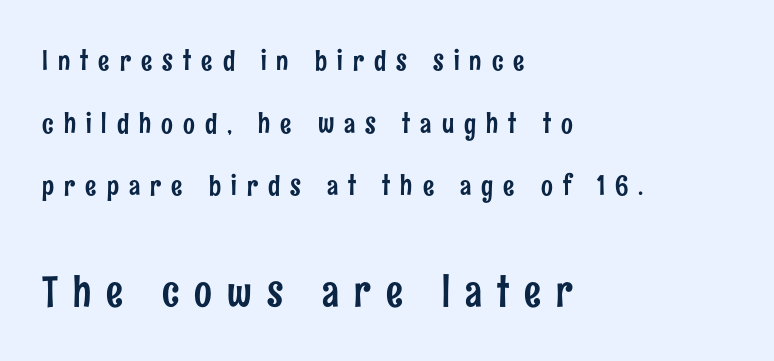
Q: Is the text italic (slanted)? A: No, it is upright.
Q: Is the typeface a serif or a sans-serif typeface? A: Sans-serif.
Q: Is the text underlined? A: No.
Q: How is the paragraph aligned? A: Left-aligned.
Q: Is the spacing between letters normal or unusually wide? A: Unusually wide.
Q: Is the spacing between lines tight, normal or loose? A: Loose.
Q: Which block of text is set in a larger size, the first (top) or the second (bottom)? A: The second (bottom) one.
Q: Width (condensed, normal, or wide)? A: Condensed.
Q: Stroke contrast? A: Low.
Q: x-height? A: Medium.
Q: Monospaced? A: No.
